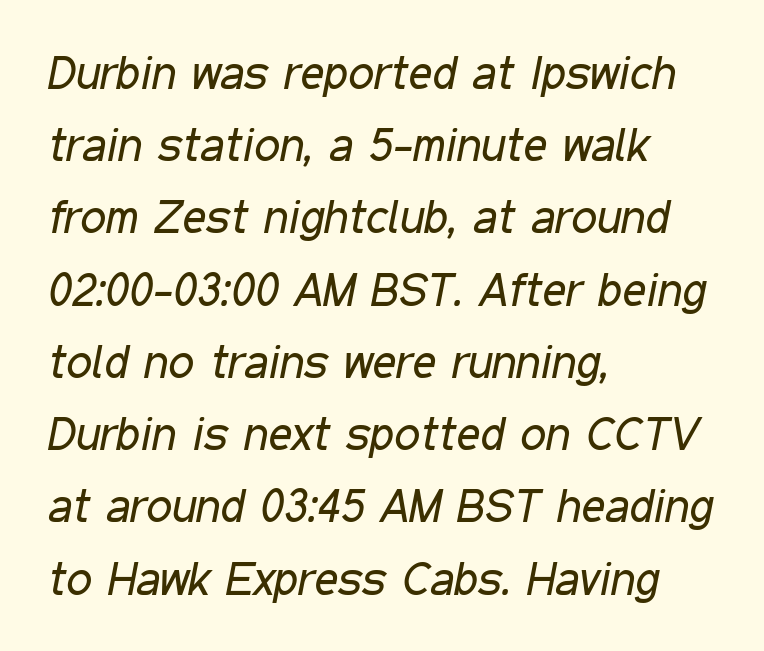
Q: Is the text bold? A: No.
Q: Is the text italic (slanted)? A: Yes, it leans right by about 11 degrees.
Q: Is the text underlined? A: No.
Q: How is the paragraph aligned? A: Left-aligned.
Q: Is the spacing between letters normal or unusually wide? A: Normal.
Q: Is the spacing between lines tight, normal or loose? A: Normal.
Q: Width (condensed, normal, or wide)? A: Condensed.
Q: Stroke contrast? A: Low.
Q: x-height? A: Medium.
Q: Monospaced? A: No.
